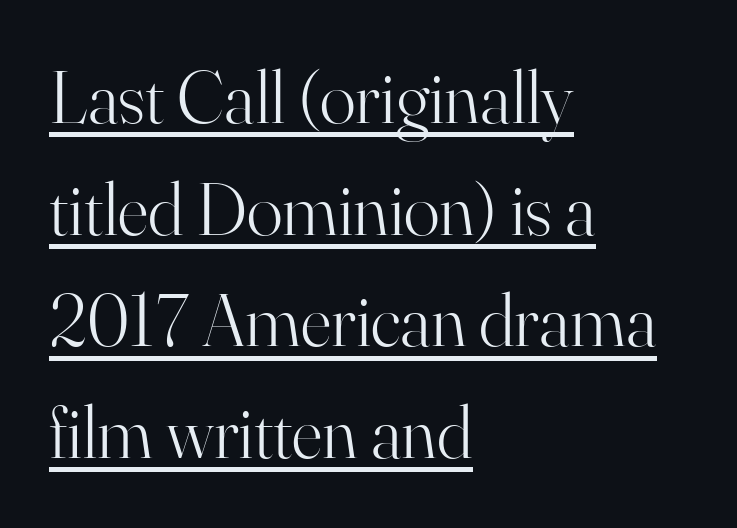
Q: Is the text bold? A: No.
Q: Is the text italic (slanted)? A: No, it is upright.
Q: Is the typeface a serif or a sans-serif typeface? A: Serif.
Q: Is the text underlined? A: Yes.
Q: How is the paragraph aligned? A: Left-aligned.
Q: Is the spacing between letters normal or unusually wide? A: Normal.
Q: Is the spacing between lines tight, normal or loose? A: Normal.
Q: Width (condensed, normal, or wide)? A: Normal.
Q: Stroke contrast? A: High.
Q: x-height? A: Small.
Q: Monospaced? A: No.
